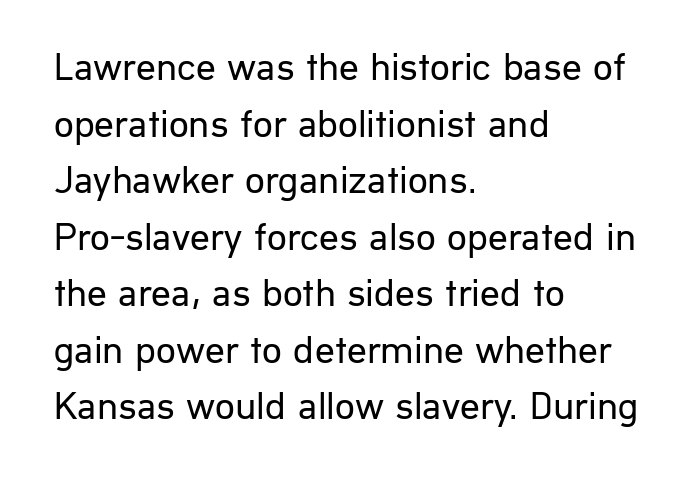
The image shows 39 px regular-weight sans-serif type, upright; set left-aligned, normal line spacing (1.45x), normal letter spacing, not underlined; low stroke contrast and a medium x-height.
